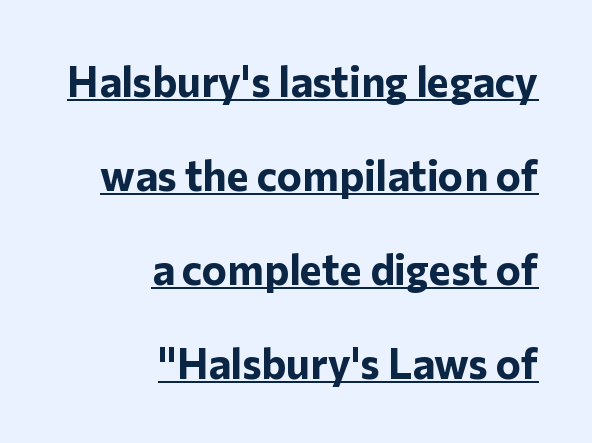
The image shows 42 px bold sans-serif type, upright; set right-aligned, loose line spacing (2.24x), normal letter spacing, underlined; low stroke contrast and a medium x-height.
